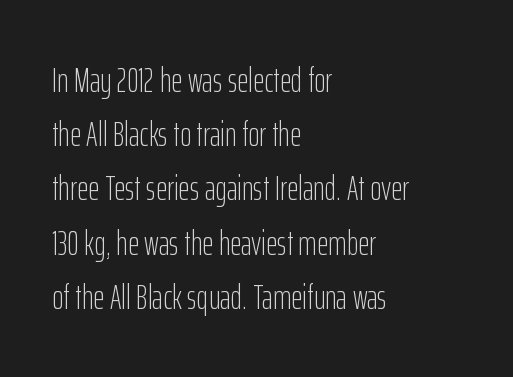
{"serif": "no", "italic": "no", "bold": "no", "weight": "light", "width": "condensed", "stroke_contrast": "low", "x_height": "medium", "monospaced": "no", "underline": "no", "align": "left", "line_spacing": "normal", "line_spacing_ratio": 1.55, "letter_spacing": "normal", "letter_spacing_em": 0.0, "glyph_px": 35}
